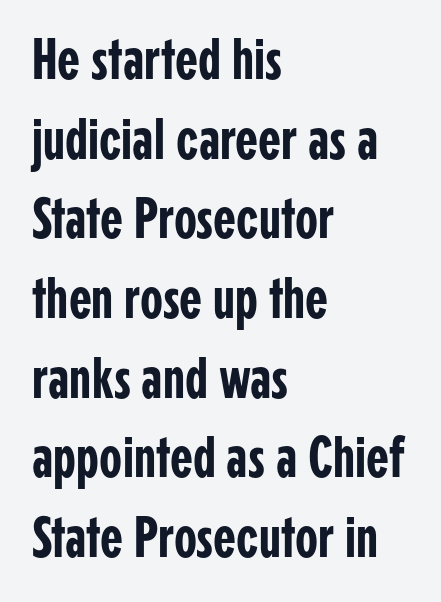
{"serif": "no", "italic": "no", "width": "condensed", "stroke_contrast": "low", "x_height": "medium", "monospaced": "no", "underline": "no", "align": "left", "line_spacing": "normal", "line_spacing_ratio": 1.35, "letter_spacing": "normal", "letter_spacing_em": 0.0, "glyph_px": 59}
